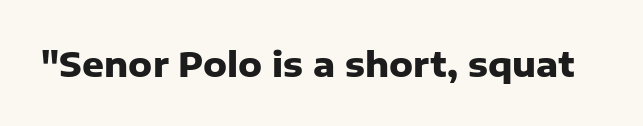
The type sits square on the baseline with zero lean. The face used here has the dense, thick strokes of a bold. Descenders hang freely into open space. The passage shown has conventional tracking throughout. The type family on display is of the sans-serif kind. Think of a printed novel: that variable character pitch is what you see here.
